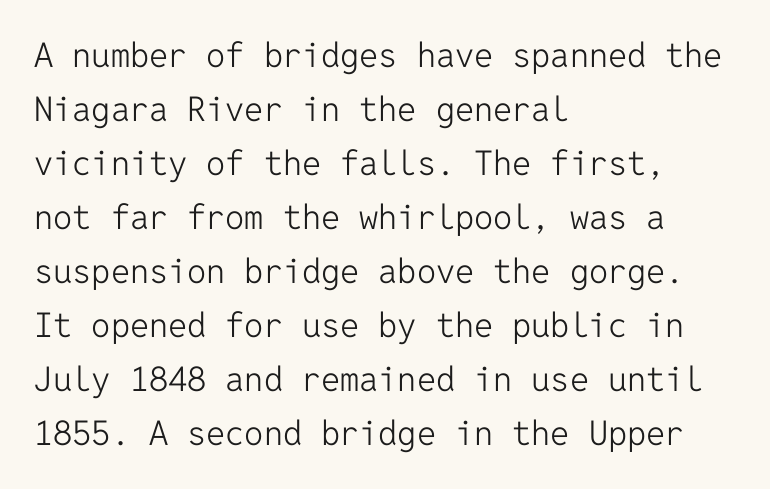
The image shows 34 px light sans-serif type, upright, monospaced; set left-aligned, normal line spacing (1.59x), normal letter spacing, not underlined; low stroke contrast and a medium x-height.
